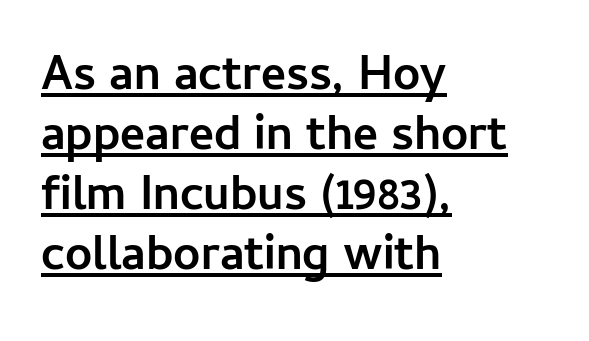
Q: Is the text bold? A: Yes.
Q: Is the text italic (slanted)? A: No, it is upright.
Q: Is the typeface a serif or a sans-serif typeface? A: Sans-serif.
Q: Is the text underlined? A: Yes.
Q: How is the paragraph aligned? A: Left-aligned.
Q: Is the spacing between letters normal or unusually wide? A: Normal.
Q: Is the spacing between lines tight, normal or loose? A: Normal.
Q: Width (condensed, normal, or wide)? A: Normal.
Q: Stroke contrast? A: Low.
Q: x-height? A: Medium.
Q: Monospaced? A: No.
